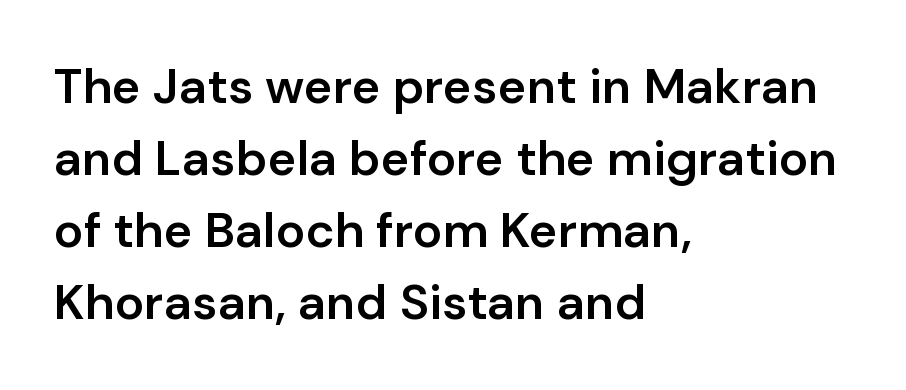
{"serif": "no", "italic": "no", "bold": "semi", "weight": "semibold", "width": "normal", "stroke_contrast": "low", "x_height": "medium", "monospaced": "no", "underline": "no", "align": "left", "line_spacing": "normal", "line_spacing_ratio": 1.47, "letter_spacing": "normal", "letter_spacing_em": 0.0, "glyph_px": 49}
